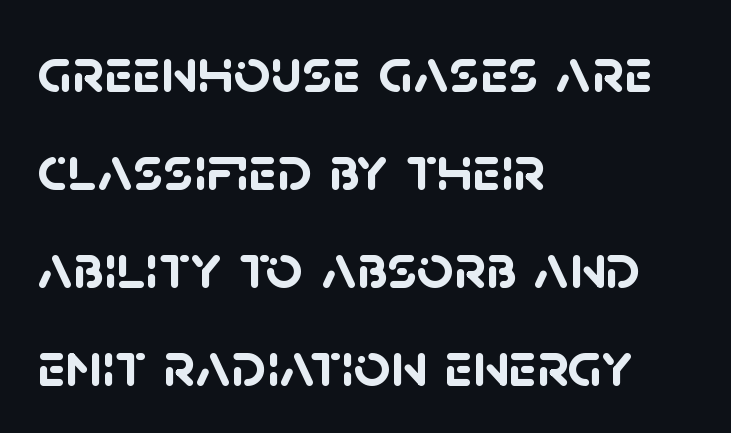
Q: Is the text bold? A: Yes.
Q: Is the typeface a serif or a sans-serif typeface? A: Sans-serif.
Q: Is the text underlined? A: No.
Q: How is the paragraph aligned? A: Left-aligned.
Q: Is the spacing between letters normal or unusually wide? A: Normal.
Q: Is the spacing between lines tight, normal or loose? A: Normal.
Q: Width (condensed, normal, or wide)? A: Normal.
Q: Stroke contrast? A: Low.
Q: x-height? A: Large.
Q: Monospaced? A: No.
